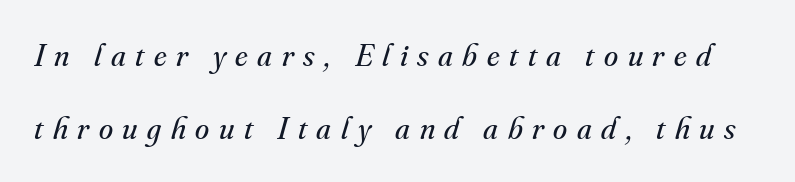
{"serif": "yes", "italic": "yes", "lean": "right", "slant_degrees": 16, "bold": "no", "weight": "regular", "width": "normal", "stroke_contrast": "medium", "x_height": "small", "monospaced": "no", "underline": "no", "line_spacing": "loose", "line_spacing_ratio": 2.28, "letter_spacing": "wide", "letter_spacing_em": 0.3, "glyph_px": 32}
